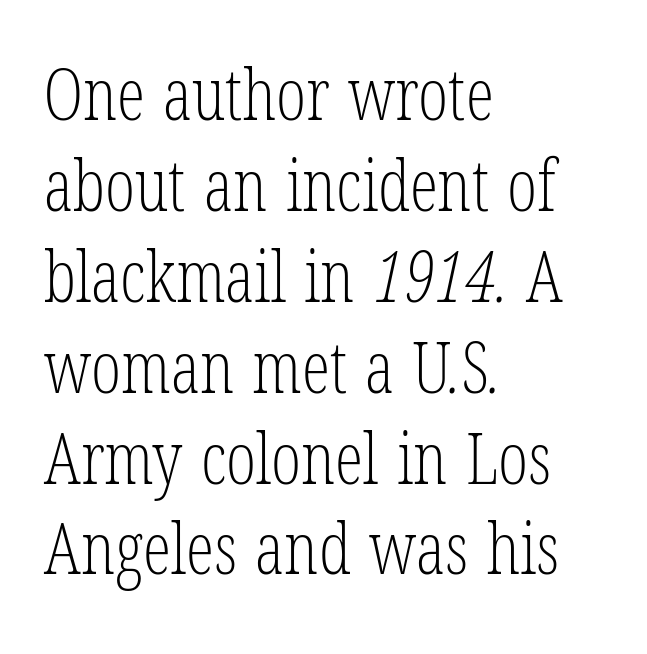
The block of text has a typical density, with ordinary space between rows. The rag falls on the right side of this text block. The passage shown is typeset with a serif family. No extra tracking has been applied to these lines. Stroke thickness stays within the range of a standard reading face or lighter. The letters advance in unequal steps, a hallmark of proportional type.
